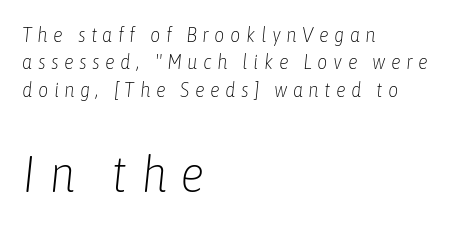
The image shows 50 px light, condensed type, italic (leaning right); set left-aligned, normal line spacing (1.37x), unusually wide letter spacing (+0.27 em), not underlined; the second (bottom) block is 2.5x larger; low stroke contrast and a medium x-height.
